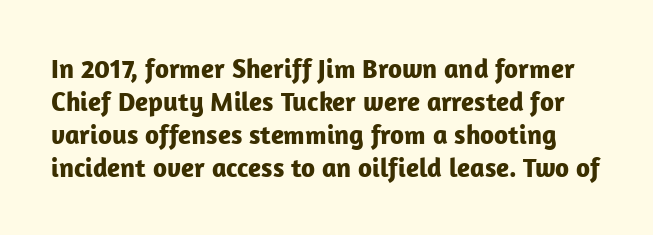
The passage shown is emphatically bold. A clean baseline with only descenders dipping below it. The axis of the letterforms is exactly vertical. Glyph-to-glyph distance matches everyday printed text.
